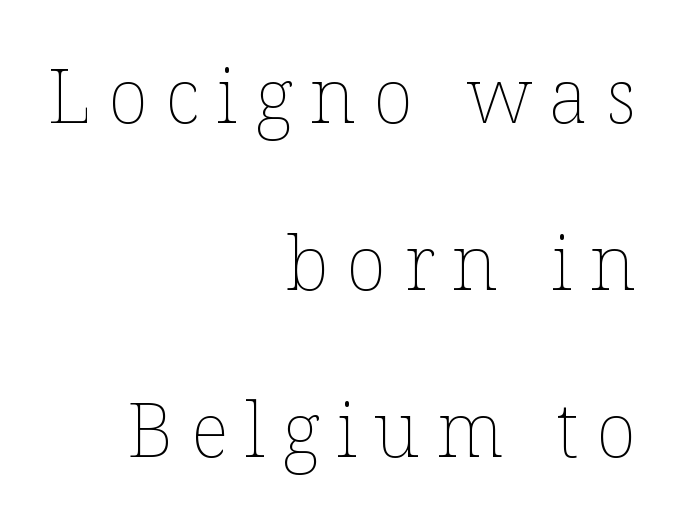
The image shows 76 px thin type, upright; set right-aligned, loose line spacing (2.2x), unusually wide letter spacing (+0.22 em), not underlined; low stroke contrast and a medium x-height.
